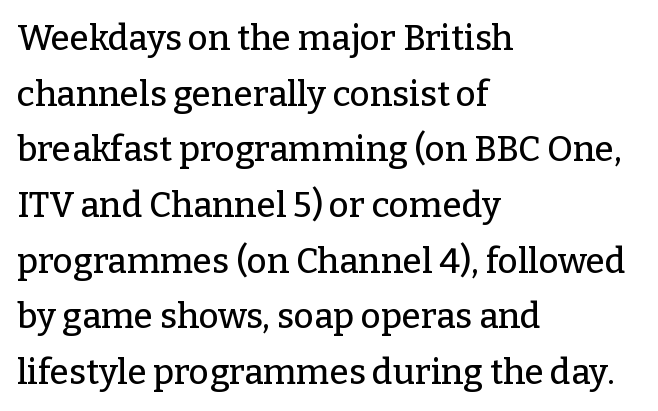
{"serif": "yes", "italic": "no", "width": "normal", "stroke_contrast": "low", "x_height": "medium", "monospaced": "no", "underline": "no", "align": "left", "line_spacing": "normal", "line_spacing_ratio": 1.59, "letter_spacing": "normal", "letter_spacing_em": 0.0, "glyph_px": 35}
